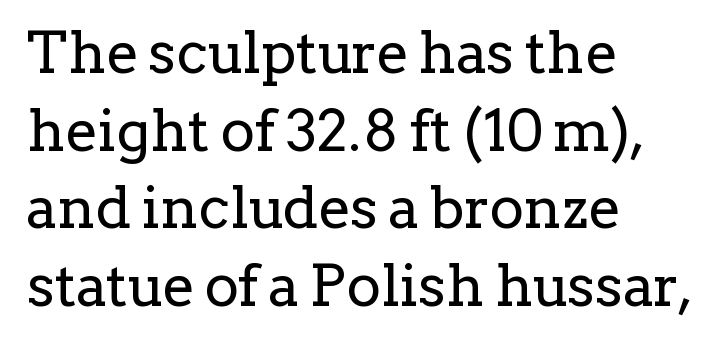
The characters display serif detailing at their extremities. The rendering uses natural spacing where letterforms have individual widths. The lettering holds an erect, upright posture throughout. The typesetting does not lean heavy: it is not bold. Baseline-to-baseline distance is the conventional proportion of letter height. All the whitespace from short lines collects on the right.
